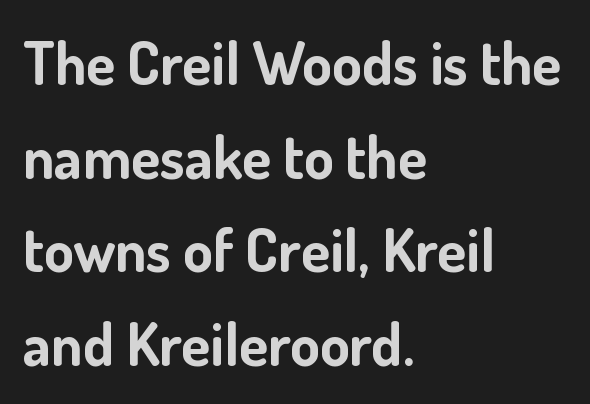
{"serif": "no", "italic": "no", "bold": "yes", "weight": "bold", "width": "normal", "stroke_contrast": "low", "x_height": "small", "monospaced": "no", "underline": "no", "align": "left", "line_spacing": "normal", "line_spacing_ratio": 1.56, "letter_spacing": "normal", "letter_spacing_em": 0.0, "glyph_px": 60}
